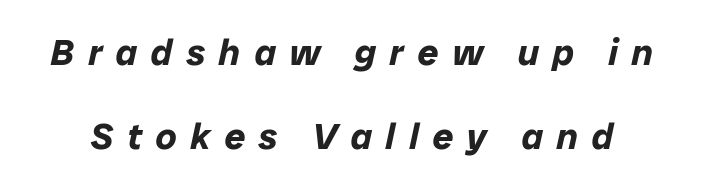
{"italic": "yes", "lean": "right", "slant_degrees": 12, "bold": "yes", "weight": "bold", "width": "normal", "stroke_contrast": "low", "x_height": "medium", "monospaced": "no", "underline": "no", "line_spacing": "loose", "line_spacing_ratio": 2.26, "letter_spacing": "wide", "letter_spacing_em": 0.37, "glyph_px": 37}
